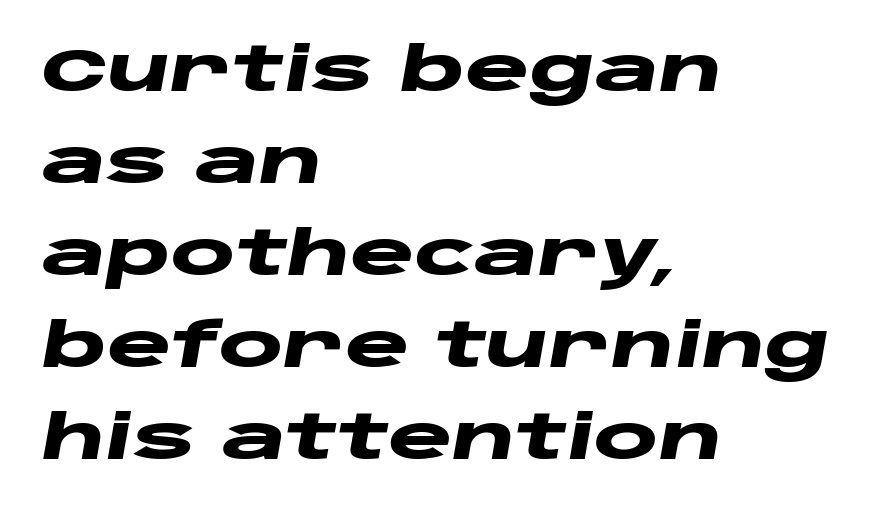
Q: Is the text bold? A: Yes.
Q: Is the text italic (slanted)? A: Yes, it leans right by about 10 degrees.
Q: Is the text underlined? A: No.
Q: How is the paragraph aligned? A: Left-aligned.
Q: Is the spacing between letters normal or unusually wide? A: Normal.
Q: Is the spacing between lines tight, normal or loose? A: Normal.
Q: Width (condensed, normal, or wide)? A: Wide.
Q: Stroke contrast? A: Low.
Q: x-height? A: Large.
Q: Monospaced? A: No.
